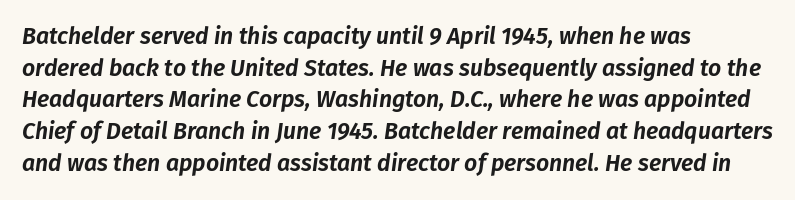
{"italic": "yes", "lean": "right", "slant_degrees": 8, "underline": "no", "align": "left", "line_spacing": "normal", "line_spacing_ratio": 1.38, "letter_spacing": "normal", "letter_spacing_em": 0.0, "glyph_px": 23}
